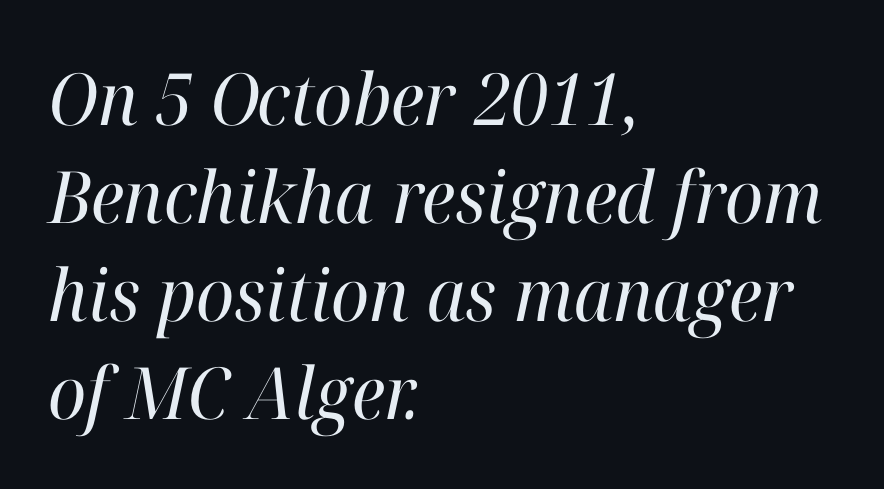
{"serif": "yes", "italic": "yes", "lean": "right", "slant_degrees": 12, "bold": "no", "weight": "regular", "width": "normal", "stroke_contrast": "high", "x_height": "medium", "monospaced": "no", "underline": "no", "align": "left", "line_spacing": "normal", "line_spacing_ratio": 1.36, "letter_spacing": "normal", "letter_spacing_em": 0.0, "glyph_px": 72}
